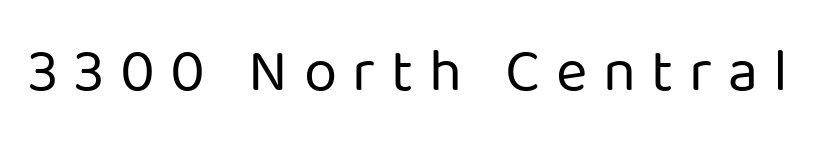
{"serif": "no", "italic": "no", "bold": "no", "weight": "regular", "width": "normal", "stroke_contrast": "low", "x_height": "medium", "monospaced": "no", "underline": "no", "letter_spacing": "wide", "letter_spacing_em": 0.26, "glyph_px": 60}
